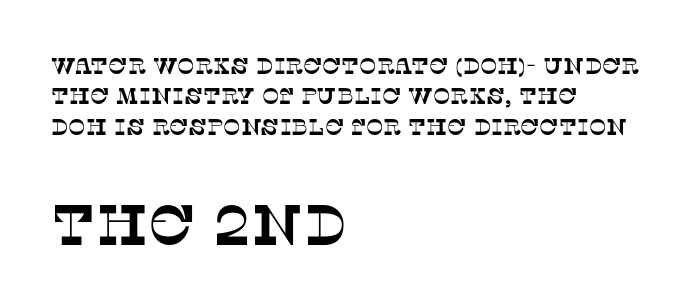
The image shows 57 px serif type; set left-aligned, normal line spacing (1.32x), normal letter spacing, not underlined; the second (bottom) block is 2.48x larger; low stroke contrast and a large x-height.
